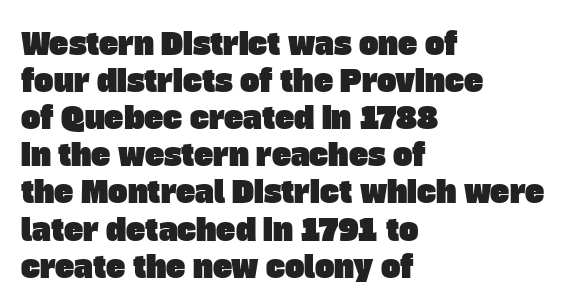
A typesetter would call this leading conventional body-copy spacing. What kind of face is this? One without serifs — a sans. The baseline area is clear. There is no visible air inserted between adjacent glyphs.
